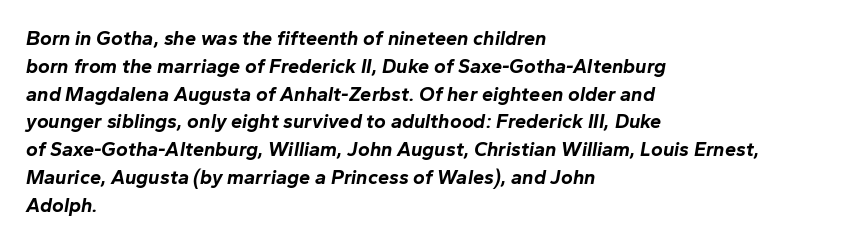
The image shows 20 px bold type, italic (leaning right); set left-aligned, normal line spacing (1.39x), normal letter spacing, not underlined.
